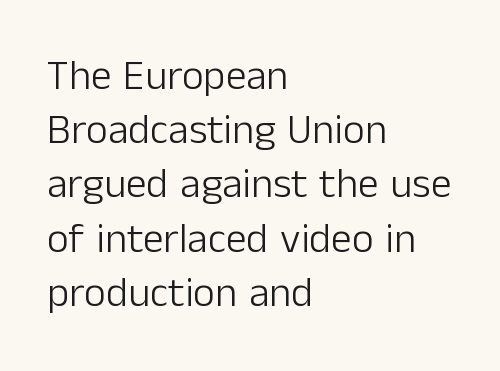
Q: Is the text bold? A: No.
Q: Is the text italic (slanted)? A: No, it is upright.
Q: Is the typeface a serif or a sans-serif typeface? A: Sans-serif.
Q: Is the text underlined? A: No.
Q: How is the paragraph aligned? A: Left-aligned.
Q: Is the spacing between letters normal or unusually wide? A: Normal.
Q: Is the spacing between lines tight, normal or loose? A: Normal.
Q: Width (condensed, normal, or wide)? A: Normal.
Q: Stroke contrast? A: Low.
Q: x-height? A: Medium.
Q: Monospaced? A: No.
